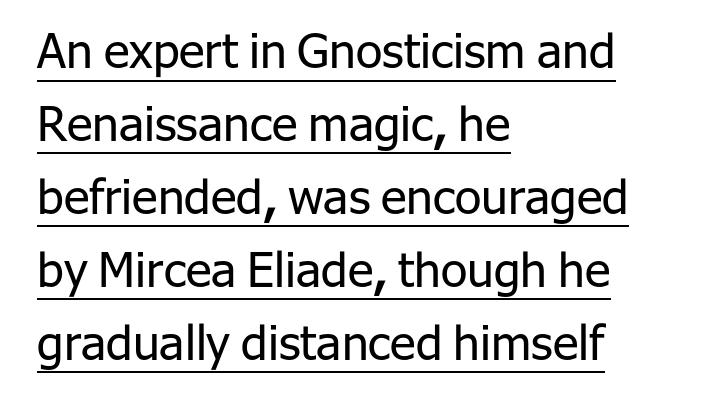
{"serif": "no", "italic": "no", "bold": "no", "weight": "regular", "width": "normal", "stroke_contrast": "low", "x_height": "medium", "monospaced": "no", "underline": "yes", "align": "left", "line_spacing": "normal", "line_spacing_ratio": 1.52, "letter_spacing": "normal", "letter_spacing_em": 0.0, "glyph_px": 48}
